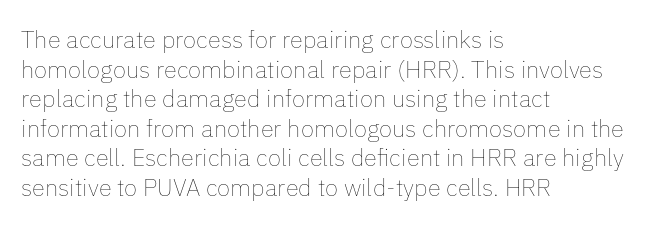
Words appear dense and cohesive because spacing is normal. Stem width sits at or under what a default text font uses. Honestly, there is no underline to notice here at all. The lettering stays uniformly vertical, giving the passage a roman look.
